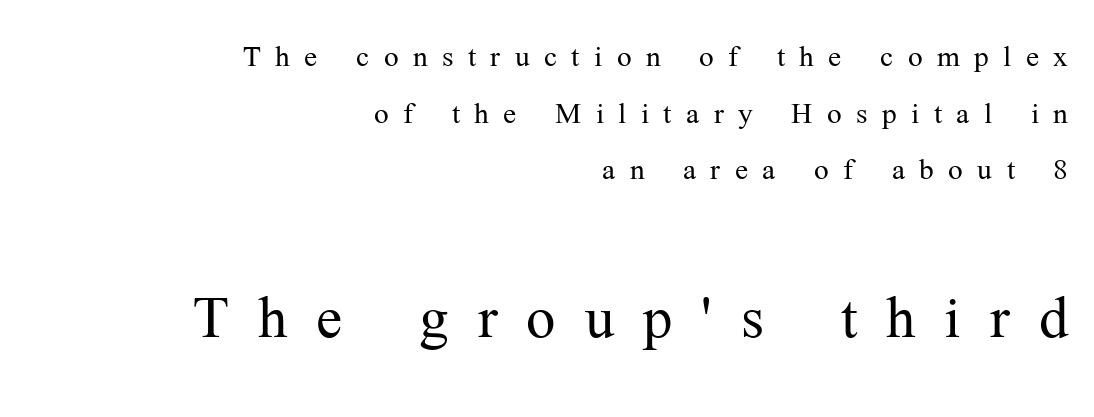
{"serif": "yes", "italic": "no", "bold": "no", "weight": "light", "width": "normal", "stroke_contrast": "medium", "x_height": "medium", "monospaced": "no", "underline": "no", "align": "right", "line_spacing": "normal", "line_spacing_ratio": 1.45, "letter_spacing": "wide", "letter_spacing_em": 0.37, "larger_block": "second", "size_ratio": 2.0, "glyph_px": 78}
